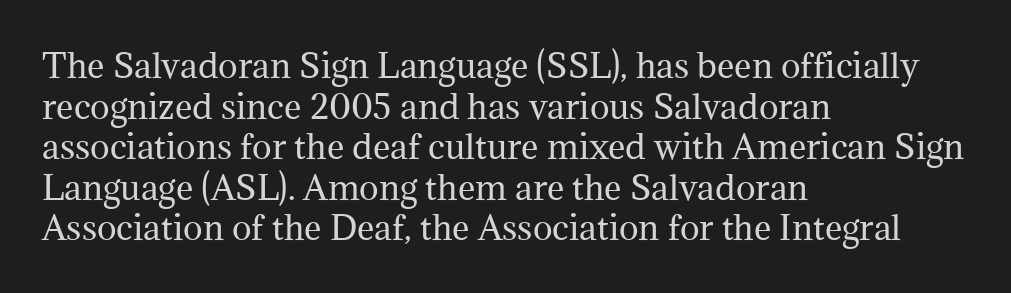
{"serif": "yes", "italic": "no", "bold": "no", "weight": "regular", "width": "normal", "stroke_contrast": "medium", "x_height": "medium", "monospaced": "no", "underline": "no", "align": "left", "line_spacing_ratio": 1.23, "letter_spacing": "normal", "letter_spacing_em": 0.0, "glyph_px": 33}
